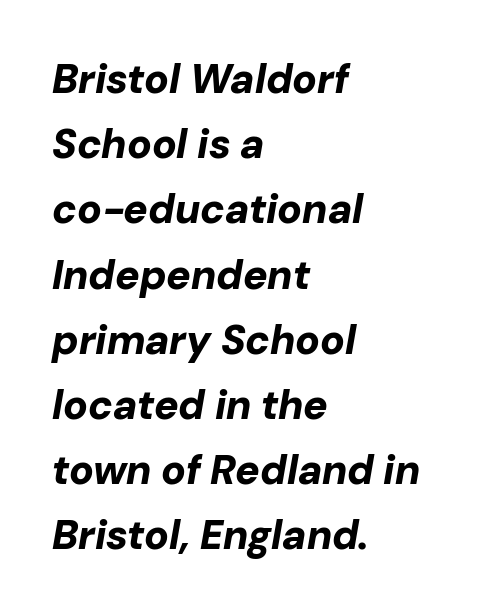
Caption: multi-line text, flush left, ragged right. Weight check: bold — yes, fully. Has an underline been added? It has not. It's the slanting kind of type. The letterforms sit shoulder to shoulder at normal distance. The passage shown is typed in a proportional face where columns would drift.
